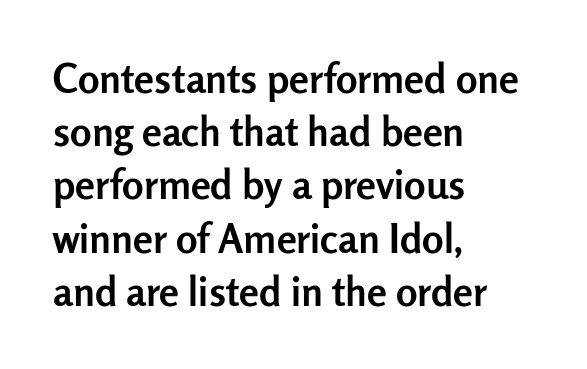
{"serif": "no", "italic": "no", "bold": "yes", "weight": "semibold", "width": "normal", "stroke_contrast": "low", "x_height": "medium", "monospaced": "no", "underline": "no", "align": "left", "line_spacing": "normal", "line_spacing_ratio": 1.33, "letter_spacing": "normal", "letter_spacing_em": 0.0, "glyph_px": 40}
